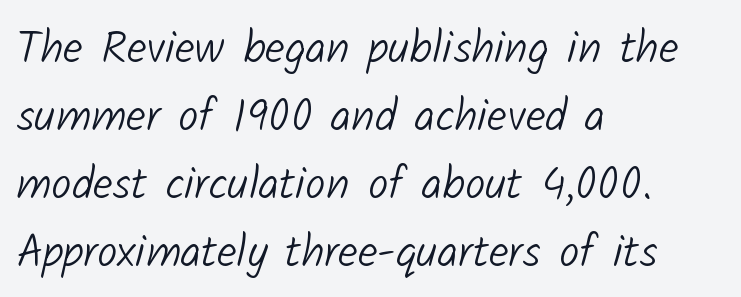
Q: Is the text bold? A: No.
Q: Is the typeface a serif or a sans-serif typeface? A: Sans-serif.
Q: Is the text underlined? A: No.
Q: How is the paragraph aligned? A: Left-aligned.
Q: Is the spacing between letters normal or unusually wide? A: Normal.
Q: Is the spacing between lines tight, normal or loose? A: Normal.
Q: Width (condensed, normal, or wide)? A: Normal.
Q: Stroke contrast? A: Low.
Q: x-height? A: Medium.
Q: Monospaced? A: No.
